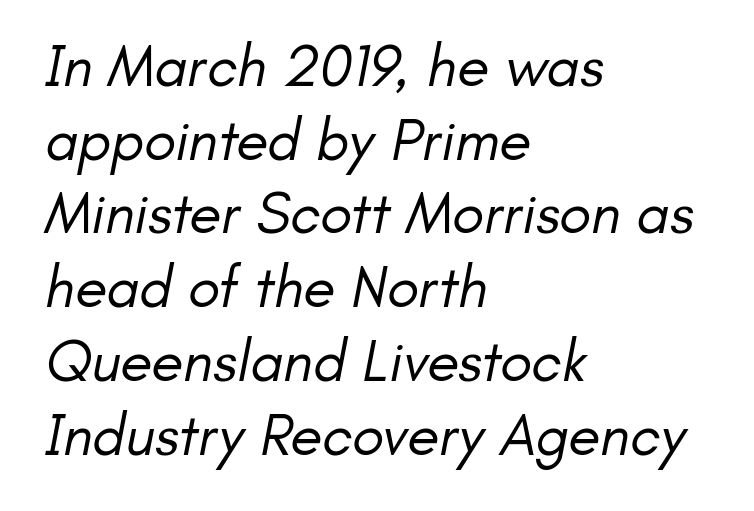
The image shows 59 px regular-weight sans-serif type; set left-aligned, normal line spacing (1.25x), normal letter spacing, not underlined; low stroke contrast and a small x-height.
